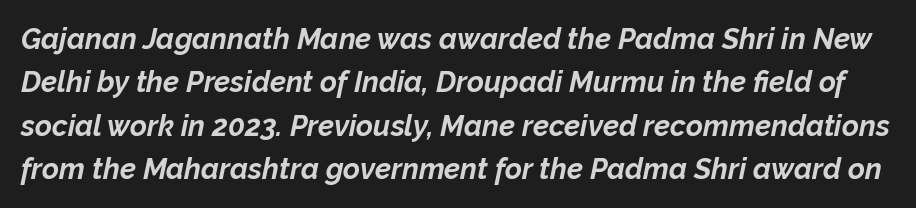
Q: Is the text bold? A: Yes.
Q: Is the text italic (slanted)? A: Yes, it leans right by about 12 degrees.
Q: Is the text underlined? A: No.
Q: Is the spacing between letters normal or unusually wide? A: Normal.
Q: Is the spacing between lines tight, normal or loose? A: Normal.
Q: Width (condensed, normal, or wide)? A: Normal.
Q: Stroke contrast? A: Low.
Q: x-height? A: Medium.
Q: Monospaced? A: No.
